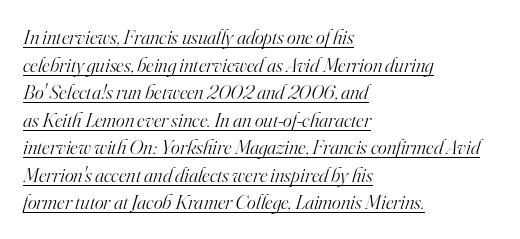
No heavy texture on the line: the type isn't bold. Each word holds together tightly as a unit, with standard inter-letter gaps. Typeset ragged right — the left edge is the straight one. Style check: oblique.
